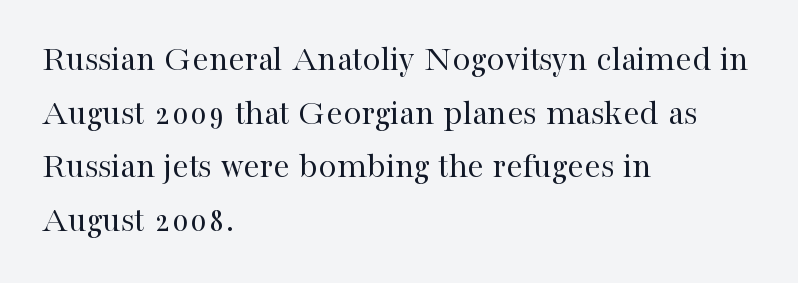
The image shows 37 px regular-weight serif type, upright; set left-aligned, normal line spacing (1.45x), normal letter spacing, not underlined; high stroke contrast and a medium x-height.
